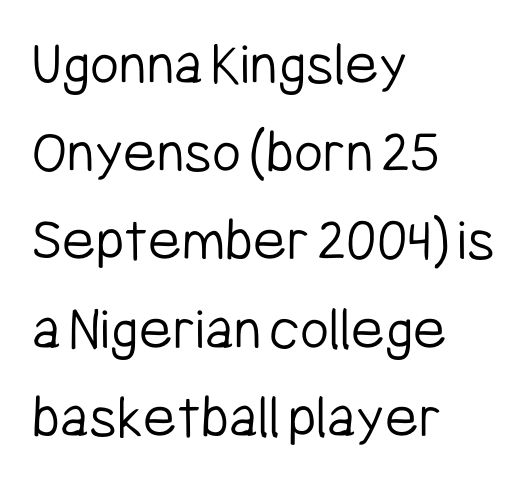
{"serif": "no", "italic": "no", "bold": "no", "weight": "light", "width": "condensed", "stroke_contrast": "low", "x_height": "medium", "monospaced": "no", "underline": "no", "align": "left", "line_spacing": "normal", "line_spacing_ratio": 1.4, "letter_spacing": "normal", "letter_spacing_em": 0.0, "glyph_px": 63}
